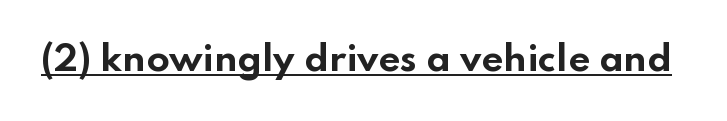
The image shows 34 px bold, wide sans-serif type, upright; set normal letter spacing, underlined; low stroke contrast and a small x-height.
